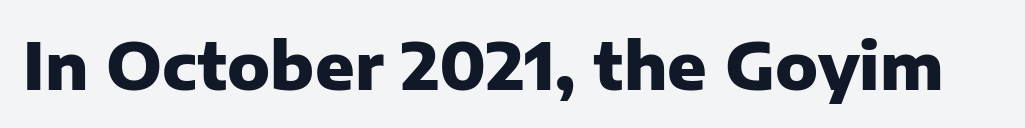
You could not count columns in this text — the font is proportionally spaced. The words here are not underlined. The face used here is a sans, in the tradition of grotesques and geometrics. A roman cut, with each character standing at attention. These words are printed bold, with thick strokes throughout. Each word holds together tightly as a unit, with standard inter-letter gaps.
